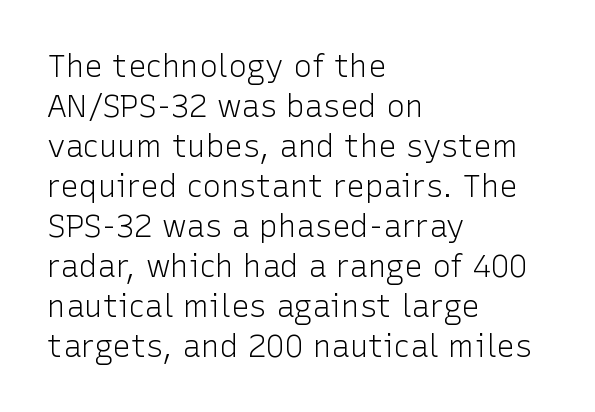
{"serif": "no", "italic": "no", "bold": "no", "weight": "light", "width": "normal", "stroke_contrast": "low", "x_height": "medium", "monospaced": "no", "underline": "no", "align": "left", "line_spacing": "normal", "line_spacing_ratio": 1.29, "letter_spacing": "normal", "letter_spacing_em": 0.0, "glyph_px": 31}
